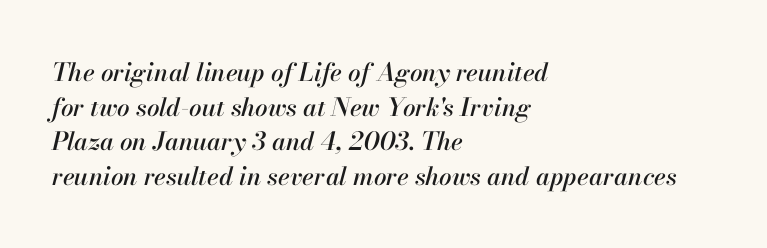
The image shows 25 px text type, italic (leaning right); set left-aligned, normal line spacing (1.39x), normal letter spacing, not underlined.
